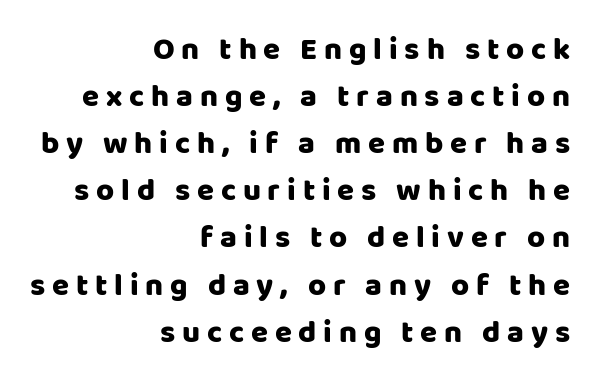
The lettering holds an erect, upright posture throughout. Right-aligned paragraph, ragged on the left. Decoration check: the copy has no underline. Characters follow at a spacing far wider than the type designer built in. Spacing verdict: proportional, widths tailored to each character.
